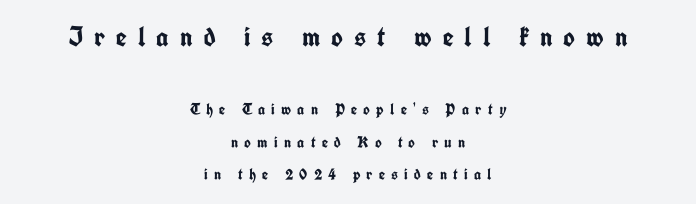
Short and long lines alike share a common midpoint. Do the characters align in a grid? No, the font is proportional. The space between consecutive lines is lavish. Visually, the top section dominates because its glyphs are scaled up. The type sits square on the baseline with zero lean. Plenty of ink on the page — the face is bold.
